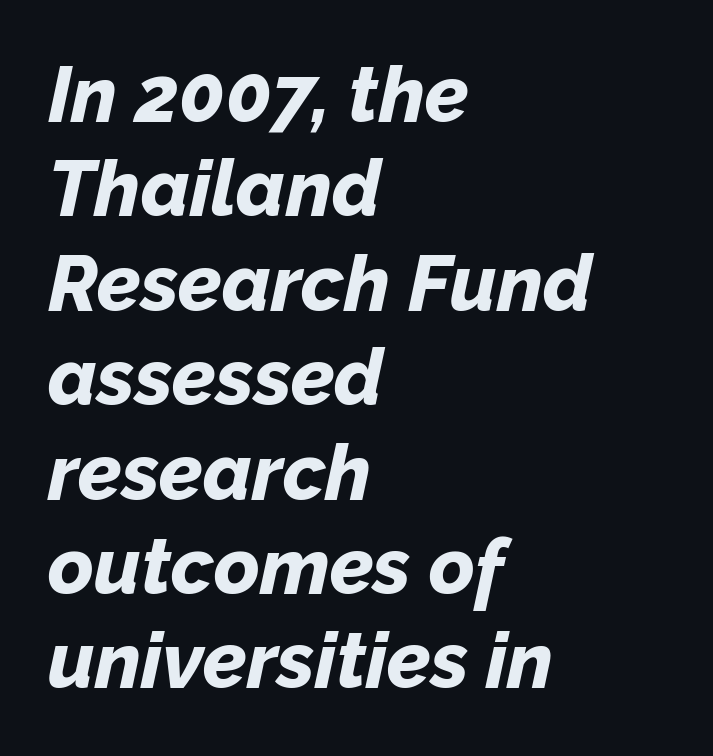
The passage shown is typed in a proportional face where columns would drift. The passage is arranged the way most books set body copy — flush left. The letterforms sit shoulder to shoulder at normal distance. Glance below the letters and you will spot only blank space.
